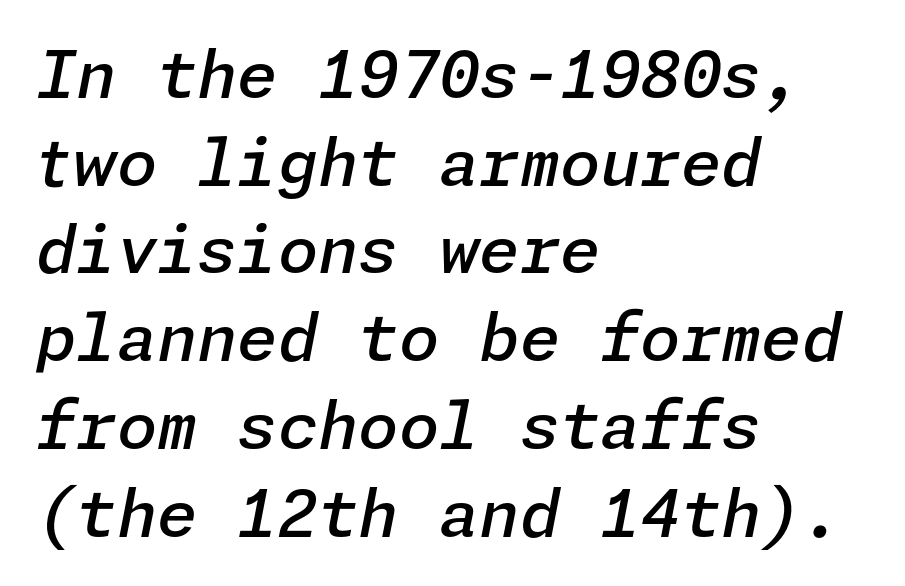
The rendering keeps characters at their native spacing. Slanted lettering throughout. On the weight axis this lands at semibold, roughly 600. The string is rendered with underlining switched off. Does the leading feel generous? No, just average.
